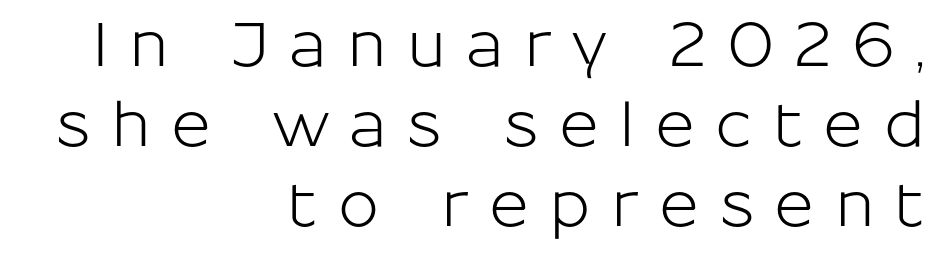
Q: Is the text italic (slanted)? A: No, it is upright.
Q: Is the typeface a serif or a sans-serif typeface? A: Sans-serif.
Q: Is the text underlined? A: No.
Q: How is the paragraph aligned? A: Right-aligned.
Q: Is the spacing between letters normal or unusually wide? A: Unusually wide.
Q: Is the spacing between lines tight, normal or loose? A: Normal.
Q: Width (condensed, normal, or wide)? A: Normal.
Q: Stroke contrast? A: Low.
Q: x-height? A: Medium.
Q: Monospaced? A: No.
